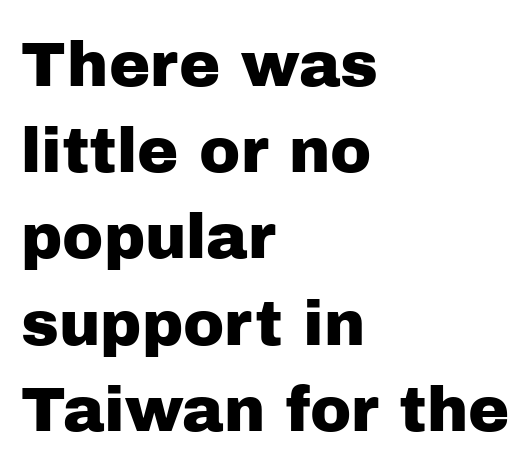
The passage is arranged the way most books set body copy — flush left. Unmarked baselines from the first word to the last. Nobody touched the tracking dial on this one. Vertical spacing — default. You could not count columns in this text — the font is proportionally spaced. Does the lettering tilt? It doesn't — this is upright.
